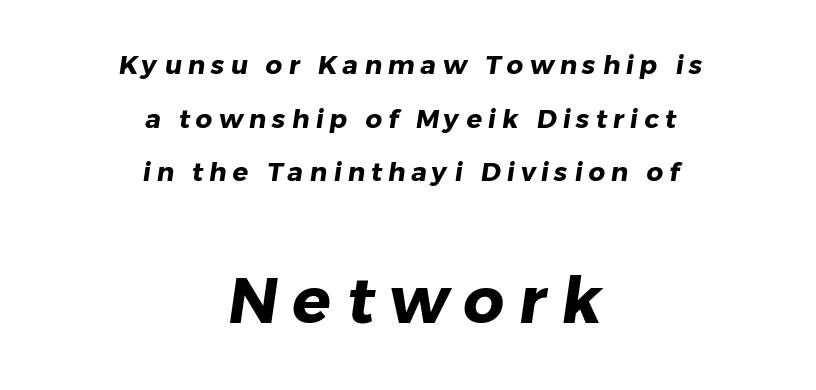
A centered setting, common on invitations and titles, is used for this passage. Visually, the bottom section dominates because its glyphs are scaled up. The space beneath each line is pristine and unruled. The designer went with a sans here, leaving each stem footless.
